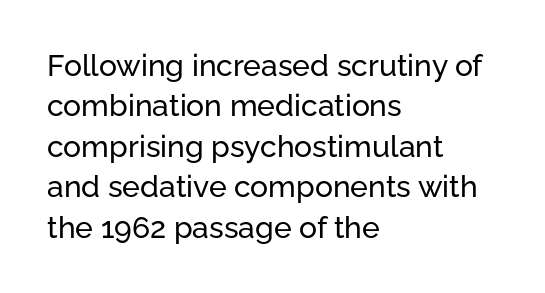
The image shows 30 px sans-serif type, upright; set left-aligned, normal line spacing (1.35x), normal letter spacing, not underlined; low stroke contrast and a medium x-height.
